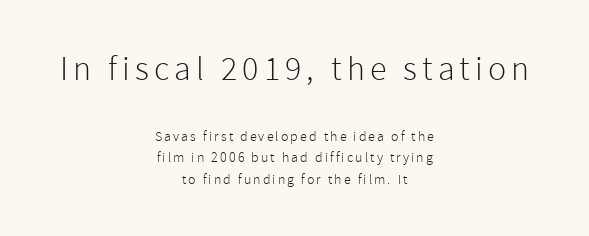
Q: Is the text bold? A: No.
Q: Is the text italic (slanted)? A: No, it is upright.
Q: Is the typeface a serif or a sans-serif typeface? A: Sans-serif.
Q: Is the text underlined? A: No.
Q: How is the paragraph aligned? A: Centered.
Q: Is the spacing between lines tight, normal or loose? A: Normal.
Q: Which block of text is set in a larger size, the first (top) or the second (bottom)? A: The first (top) one.
Q: Width (condensed, normal, or wide)? A: Normal.
Q: Stroke contrast? A: Low.
Q: x-height? A: Medium.
Q: Monospaced? A: No.
